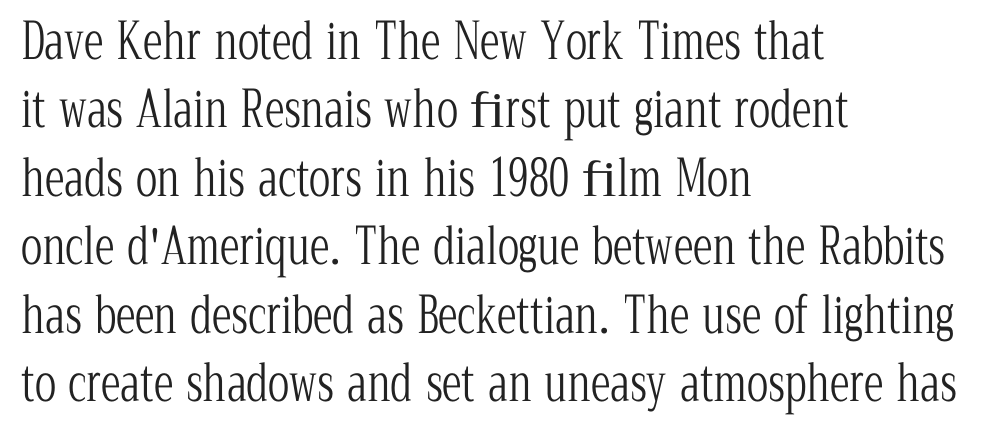
The image shows 50 px light, condensed serif type, upright; set left-aligned, normal line spacing (1.37x), normal letter spacing, not underlined; low stroke contrast and a medium x-height.
